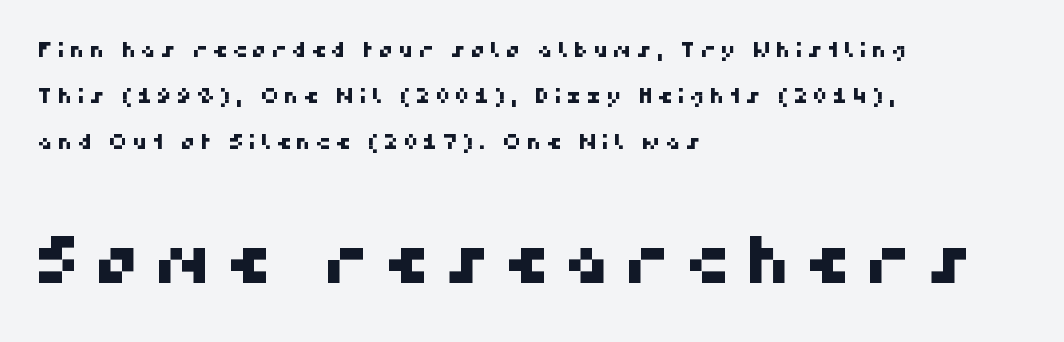
The second block has been scaled up relative to the first. No feet cap the strokes, marking this as sans-serif type. Honestly, the rows look like they've been pulled way apart. Unmarked baselines from the first word to the last. Line starts are locked; line ends wander. Proportional: the letters do not fall into vertical columns.
